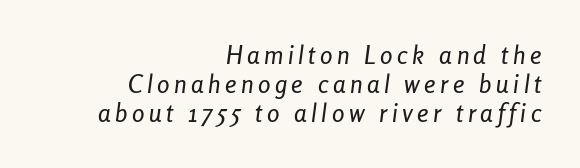
{"italic": "yes", "lean": "right", "slant_degrees": 8, "underline": "no", "align": "right", "line_spacing_ratio": 1.17, "glyph_px": 25}
